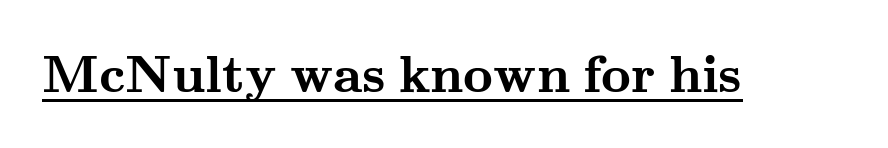
The image shows 52 px semibold, wide serif type, upright; set normal letter spacing, underlined; medium stroke contrast and a small x-height.
